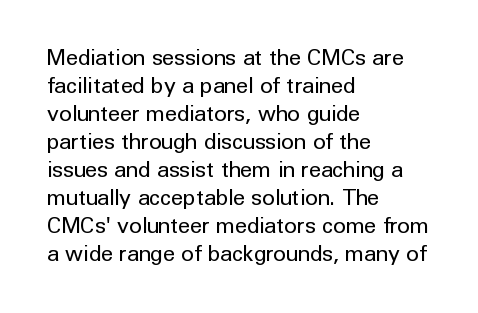
The image shows 22 px text type, upright; set left-aligned, normal line spacing (1.27x), normal letter spacing, not underlined.
